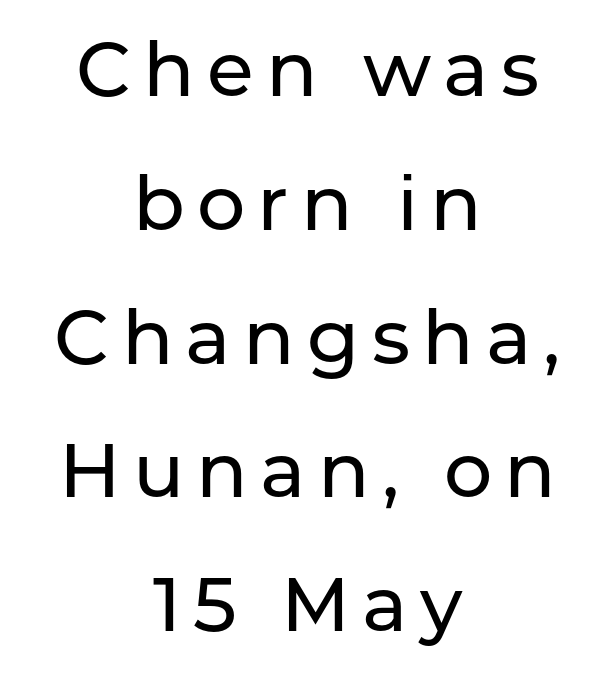
Compared with a flush-left layout, this one balances lines on the center instead. Spacing verdict: proportional, widths tailored to each character. The font family rendered here belongs to the sans-serif group. Posture: vertical. Nobody drew a line under any word here.
